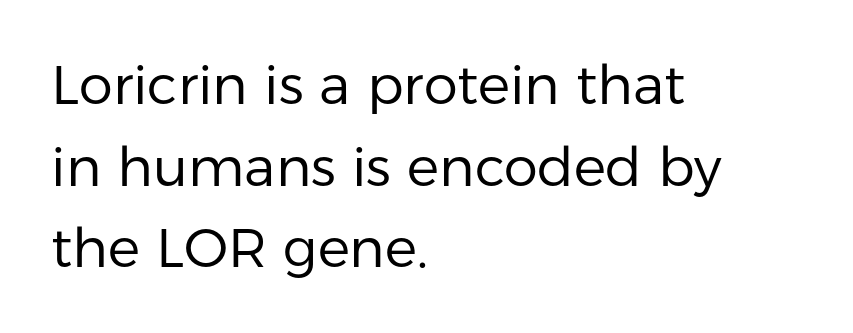
{"serif": "no", "italic": "no", "bold": "no", "weight": "regular", "width": "normal", "stroke_contrast": "low", "x_height": "medium", "monospaced": "no", "underline": "no", "align": "left", "line_spacing": "normal", "line_spacing_ratio": 1.51, "letter_spacing": "normal", "letter_spacing_em": 0.0, "glyph_px": 54}
